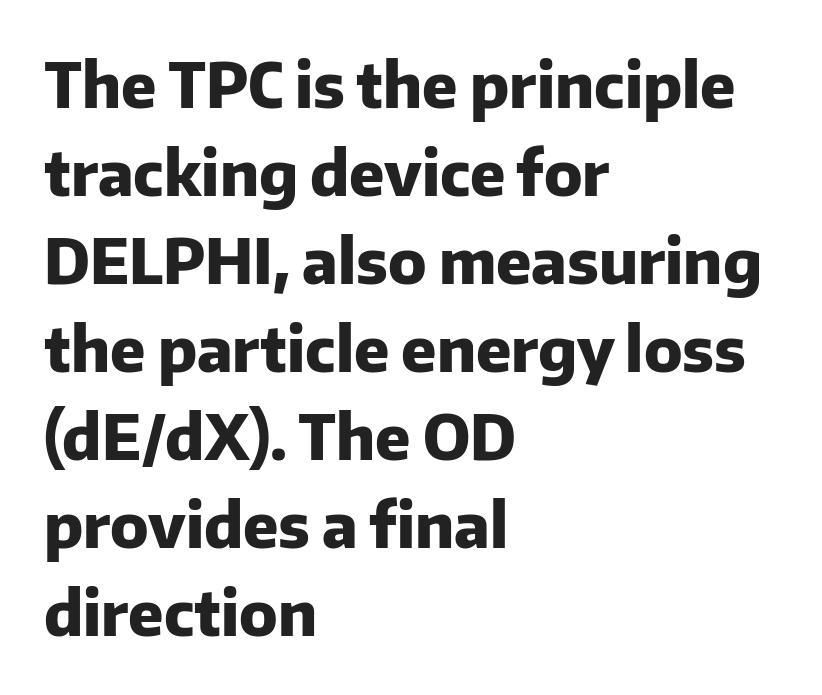
The image shows 62 px heavy sans-serif type, upright; set left-aligned, normal line spacing (1.42x), normal letter spacing, not underlined; low stroke contrast and a medium x-height.
